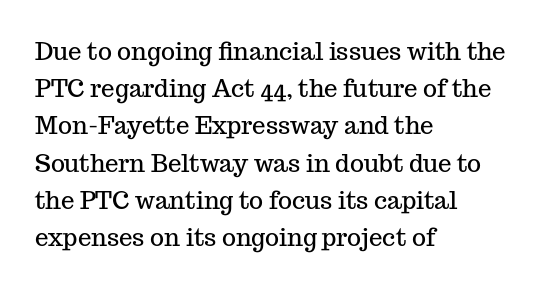
{"italic": "no", "underline": "no", "align": "left", "line_spacing": "normal", "line_spacing_ratio": 1.55, "letter_spacing": "normal", "letter_spacing_em": 0.0, "glyph_px": 24}
